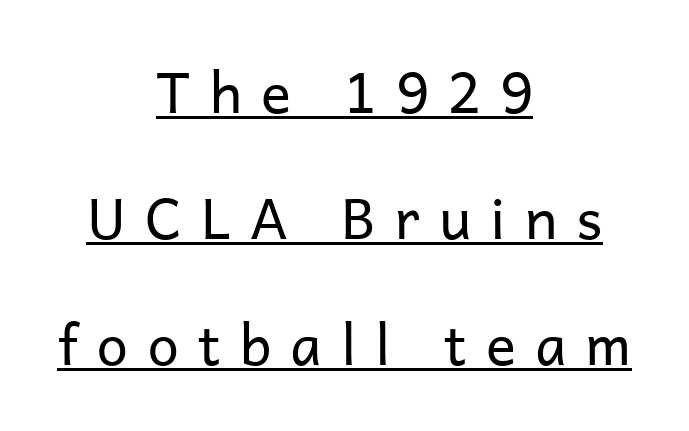
{"serif": "no", "italic": "no", "bold": "no", "weight": "regular", "width": "normal", "stroke_contrast": "low", "x_height": "medium", "monospaced": "no", "underline": "yes", "align": "center", "line_spacing": "loose", "line_spacing_ratio": 2.25, "letter_spacing": "wide", "letter_spacing_em": 0.34, "glyph_px": 56}
